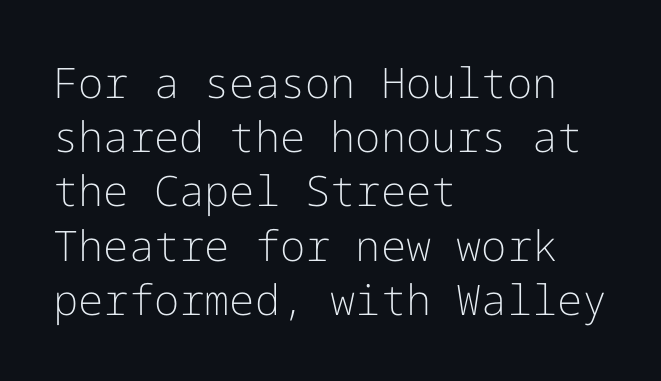
The image shows 42 px light sans-serif type, upright; set left-aligned, normal line spacing (1.29x), normal letter spacing, not underlined; low stroke contrast and a medium x-height.
